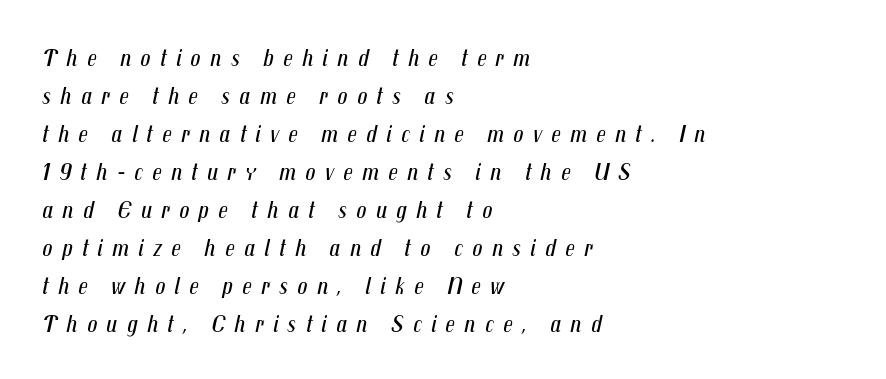
{"italic": "yes", "lean": "right", "slant_degrees": 12, "bold": "no", "underline": "no", "align": "left", "line_spacing": "normal", "line_spacing_ratio": 1.52, "letter_spacing": "wide", "letter_spacing_em": 0.37, "glyph_px": 25}
